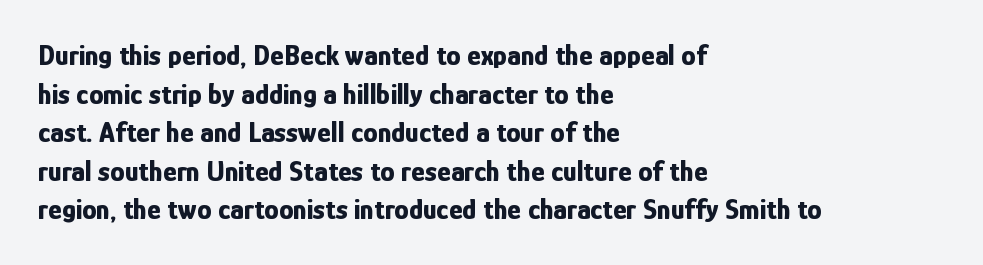
{"serif": "no", "italic": "no", "bold": "yes", "weight": "bold", "width": "condensed", "stroke_contrast": "low", "x_height": "medium", "monospaced": "no", "underline": "no", "align": "left", "line_spacing": "normal", "line_spacing_ratio": 1.33, "letter_spacing": "normal", "letter_spacing_em": 0.0, "glyph_px": 29}
